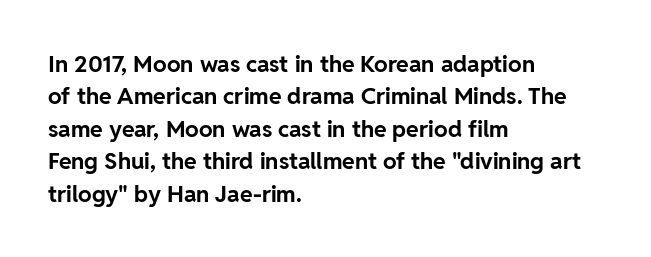
The image shows 23 px bold type, upright; set left-aligned, normal line spacing (1.41x), normal letter spacing, not underlined.
